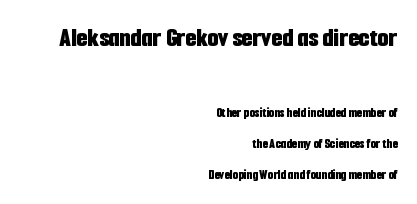
The image shows 28 px bold, condensed sans-serif type, upright; set right-aligned, loose line spacing (2.2x), normal letter spacing, not underlined; the first (top) block is 2.0x larger; low stroke contrast and a medium x-height.
